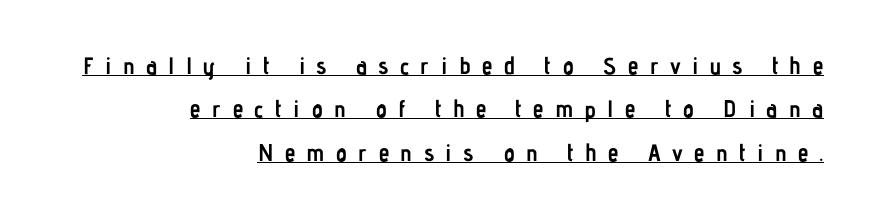
Q: Is the text bold? A: Yes.
Q: Is the text italic (slanted)? A: No, it is upright.
Q: Is the text underlined? A: Yes.
Q: How is the paragraph aligned? A: Right-aligned.
Q: Is the spacing between letters normal or unusually wide? A: Unusually wide.
